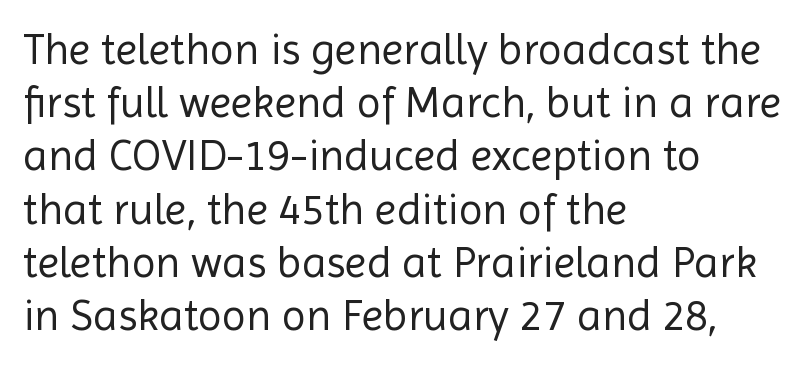
{"serif": "no", "italic": "no", "bold": "no", "weight": "regular", "width": "normal", "x_height": "medium", "monospaced": "no", "underline": "no", "align": "left", "line_spacing_ratio": 1.21, "letter_spacing": "normal", "letter_spacing_em": 0.0, "glyph_px": 44}
